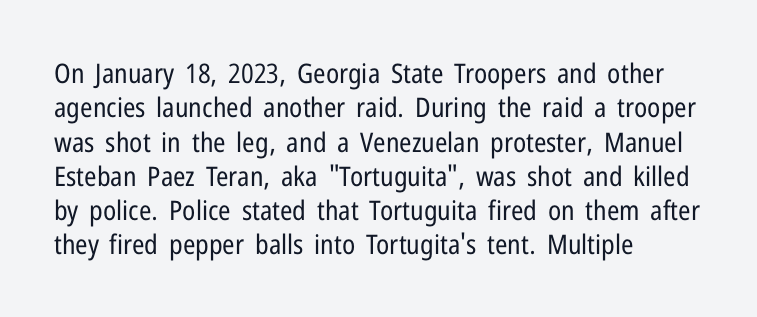
The image shows 27 px text type, upright; set left-aligned, normal line spacing (1.27x), normal letter spacing, not underlined.
